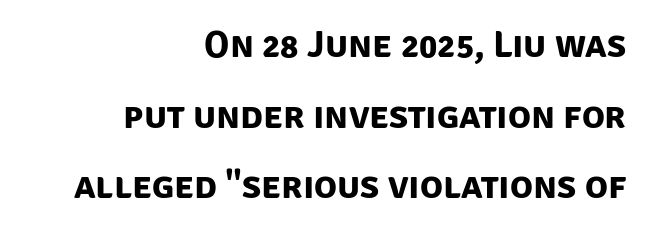
Note the varied advance widths — an 'i' is clearly narrower than an 'm'. The ragged edge is on the left, which tells us the setting is flush right. Observe the ordinary spacing: letters are neighbours, not strangers. Look at the stroke-to-counter ratio: heavy, a bold. Honestly, there is no underline to notice here at all.
